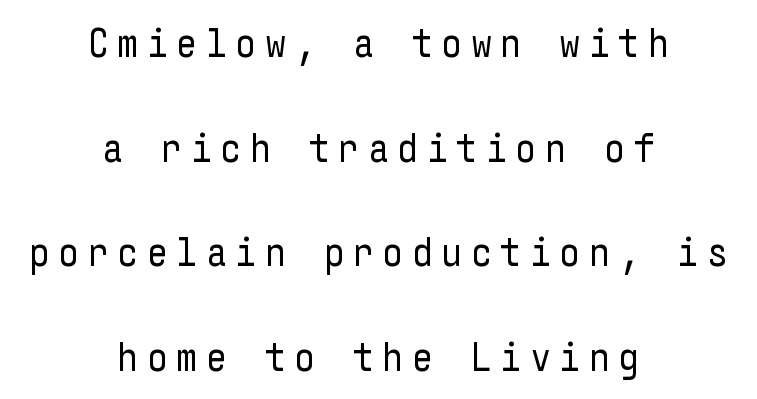
Q: Is the text bold? A: No.
Q: Is the text italic (slanted)? A: No, it is upright.
Q: Is the typeface a serif or a sans-serif typeface? A: Sans-serif.
Q: Is the text underlined? A: No.
Q: How is the paragraph aligned? A: Centered.
Q: Is the spacing between lines tight, normal or loose? A: Loose.
Q: Width (condensed, normal, or wide)? A: Condensed.
Q: Stroke contrast? A: Low.
Q: x-height? A: Medium.
